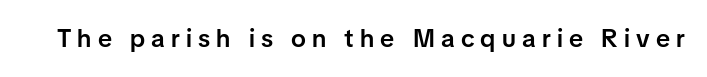
Q: Is the text bold? A: Semi-bold.
Q: Is the text italic (slanted)? A: No, it is upright.
Q: Is the text underlined? A: No.
Q: Is the spacing between letters normal or unusually wide? A: Unusually wide.
